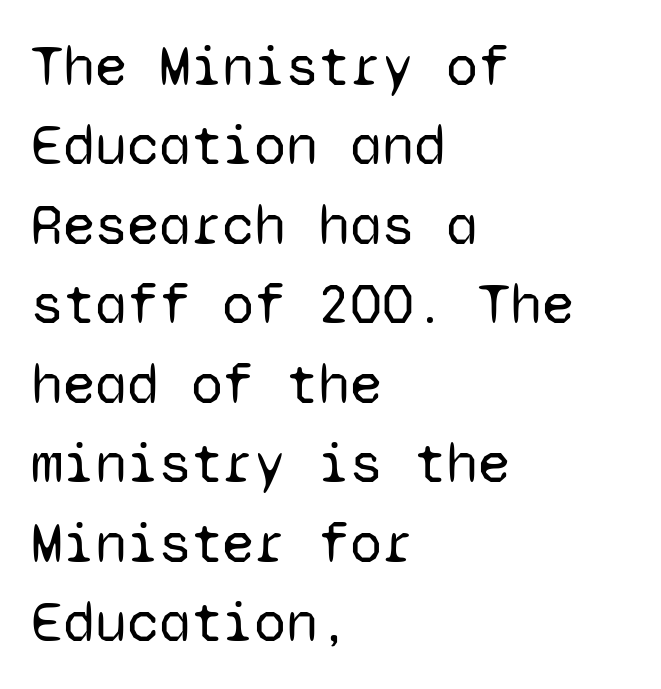
{"serif": "no", "italic": "no", "bold": "no", "weight": "regular", "width": "normal", "stroke_contrast": "low", "x_height": "medium", "monospaced": "yes", "underline": "no", "align": "left", "line_spacing": "normal", "line_spacing_ratio": 1.37, "letter_spacing": "normal", "letter_spacing_em": 0.0, "glyph_px": 58}
